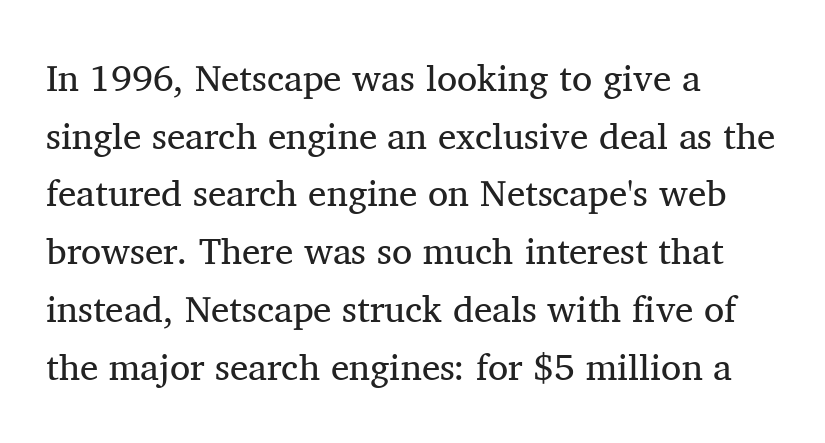
Q: Is the text bold? A: No.
Q: Is the text italic (slanted)? A: No, it is upright.
Q: Is the typeface a serif or a sans-serif typeface? A: Serif.
Q: Is the text underlined? A: No.
Q: How is the paragraph aligned? A: Left-aligned.
Q: Is the spacing between letters normal or unusually wide? A: Normal.
Q: Is the spacing between lines tight, normal or loose? A: Normal.
Q: Width (condensed, normal, or wide)? A: Normal.
Q: Stroke contrast? A: Medium.
Q: x-height? A: Medium.
Q: Monospaced? A: No.
